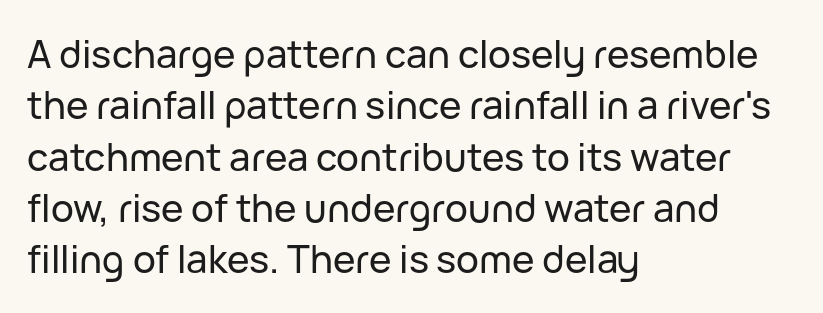
Q: Is the text italic (slanted)? A: No, it is upright.
Q: Is the typeface a serif or a sans-serif typeface? A: Sans-serif.
Q: Is the text underlined? A: No.
Q: How is the paragraph aligned? A: Left-aligned.
Q: Is the spacing between letters normal or unusually wide? A: Normal.
Q: Is the spacing between lines tight, normal or loose? A: Normal.
Q: Width (condensed, normal, or wide)? A: Normal.
Q: Stroke contrast? A: Low.
Q: x-height? A: Medium.
Q: Monospaced? A: No.
